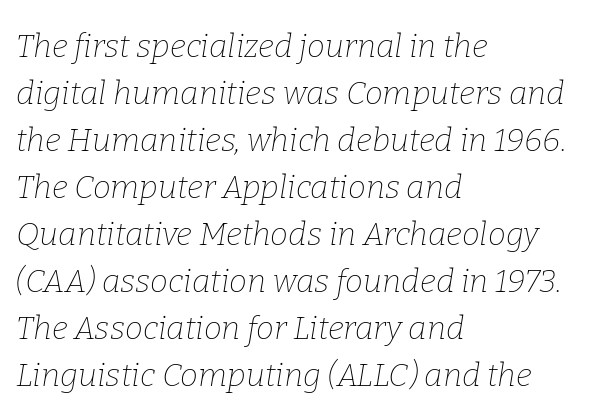
The image shows 32 px thin serif type, italic (leaning right); set left-aligned, normal line spacing (1.47x), normal letter spacing, not underlined; low stroke contrast and a medium x-height.
